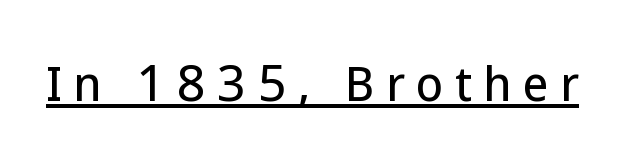
{"serif": "no", "italic": "no", "width": "normal", "stroke_contrast": "low", "x_height": "medium", "monospaced": "no", "underline": "yes", "letter_spacing": "wide", "letter_spacing_em": 0.26, "glyph_px": 44}
